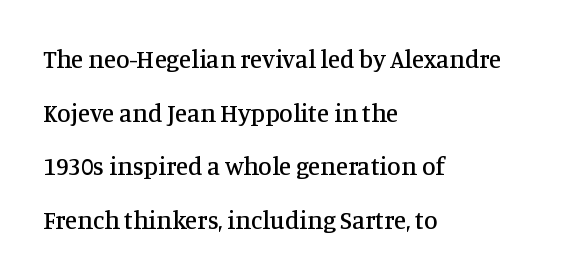
Vertically, the passage feels expansive, rows floating well apart. Every row of glyphs begins at an identical x-position on the left. The tracking reads as untouched default to a designer's eye. Clear beneath every line of the passage.
